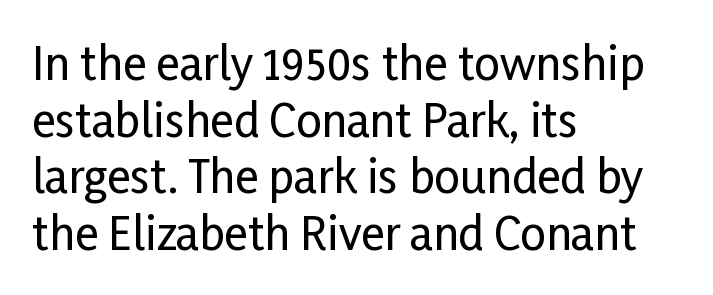
Q: Is the text italic (slanted)? A: No, it is upright.
Q: Is the typeface a serif or a sans-serif typeface? A: Sans-serif.
Q: Is the text underlined? A: No.
Q: How is the paragraph aligned? A: Left-aligned.
Q: Is the spacing between letters normal or unusually wide? A: Normal.
Q: Is the spacing between lines tight, normal or loose? A: Normal.
Q: Width (condensed, normal, or wide)? A: Condensed.
Q: Stroke contrast? A: Low.
Q: x-height? A: Medium.
Q: Monospaced? A: No.
